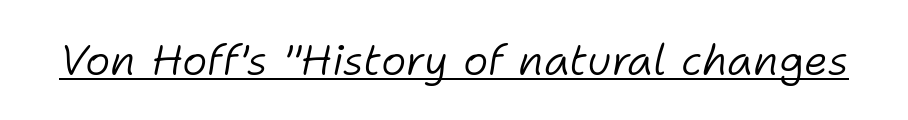
{"italic": "yes", "lean": "right", "slant_degrees": 11, "bold": "no", "weight": "light", "width": "normal", "stroke_contrast": "low", "x_height": "medium", "monospaced": "no", "underline": "yes", "letter_spacing": "normal", "letter_spacing_em": 0.0, "glyph_px": 43}
